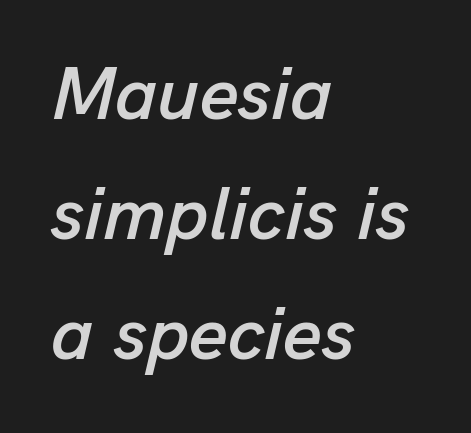
The image shows 75 px text type, italic (leaning right); set left-aligned, normal line spacing (1.6x), normal letter spacing, not underlined; low stroke contrast and a medium x-height.
